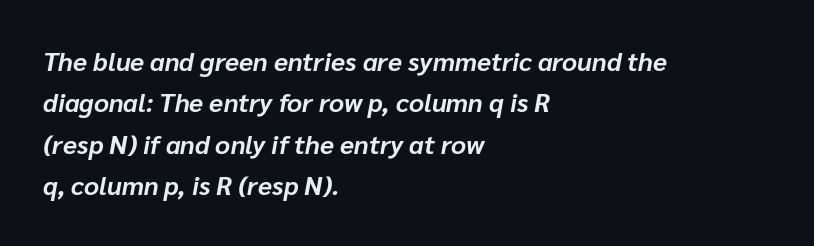
{"italic": "yes", "lean": "right", "slant_degrees": 10, "bold": "yes", "underline": "no", "align": "left", "line_spacing": "normal", "line_spacing_ratio": 1.59, "letter_spacing": "normal", "letter_spacing_em": 0.0, "glyph_px": 26}
